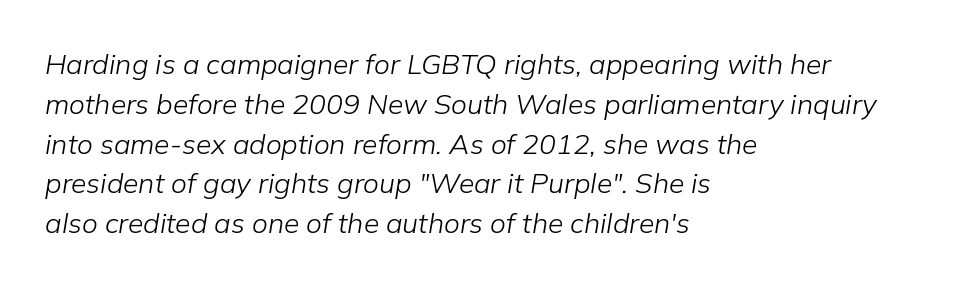
There is no visible air inserted between adjacent glyphs. Horizontal bands of white between lines are of average thickness. These lines stack with their left ends in a neat column. The characters are drawn with everyday or finer stroke widths. Observe the lean: these are italic letterforms. Here the designer chose a conventional face with non-uniform glyph widths.
